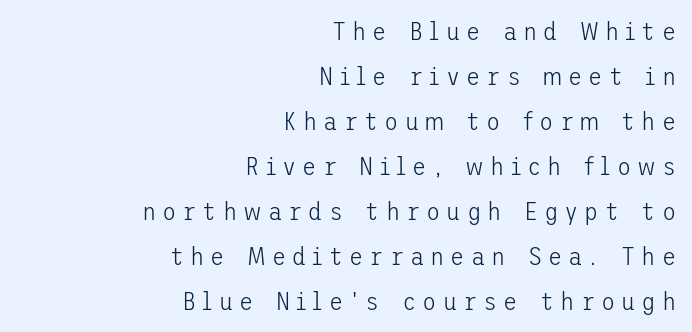
Q: Is the text bold? A: No.
Q: Is the text italic (slanted)? A: No, it is upright.
Q: Is the text underlined? A: No.
Q: How is the paragraph aligned? A: Right-aligned.
Q: Is the spacing between letters normal or unusually wide? A: Unusually wide.
